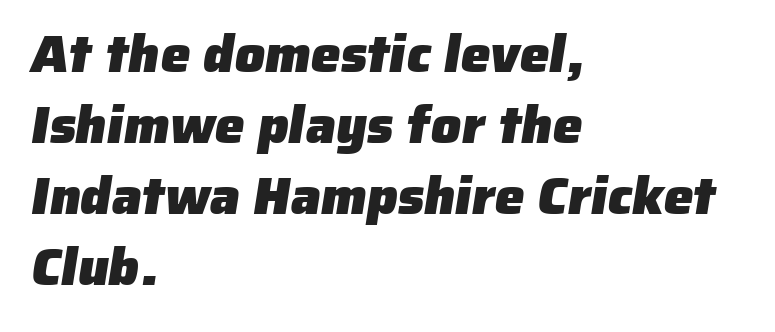
Q: Is the text bold? A: Yes.
Q: Is the typeface a serif or a sans-serif typeface? A: Sans-serif.
Q: Is the text underlined? A: No.
Q: How is the paragraph aligned? A: Left-aligned.
Q: Is the spacing between letters normal or unusually wide? A: Normal.
Q: Is the spacing between lines tight, normal or loose? A: Normal.
Q: Width (condensed, normal, or wide)? A: Normal.
Q: Stroke contrast? A: Low.
Q: x-height? A: Medium.
Q: Monospaced? A: No.
